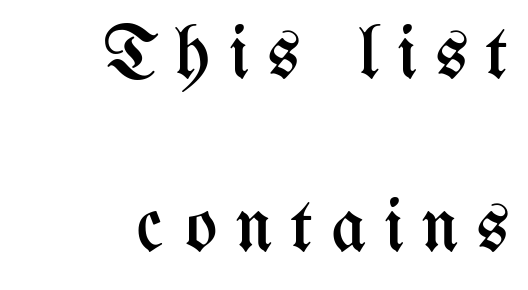
Q: Is the text bold? A: No.
Q: Is the text italic (slanted)? A: No, it is upright.
Q: Is the text underlined? A: No.
Q: How is the paragraph aligned? A: Right-aligned.
Q: Is the spacing between letters normal or unusually wide? A: Unusually wide.
Q: Is the spacing between lines tight, normal or loose? A: Loose.
Q: Width (condensed, normal, or wide)? A: Condensed.
Q: Stroke contrast? A: Medium.
Q: x-height? A: Medium.
Q: Monospaced? A: No.
